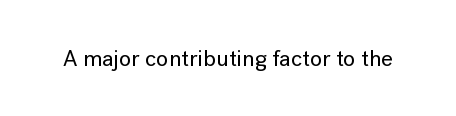
Q: Is the text italic (slanted)? A: No, it is upright.
Q: Is the text underlined? A: No.
Q: Is the spacing between letters normal or unusually wide? A: Normal.
